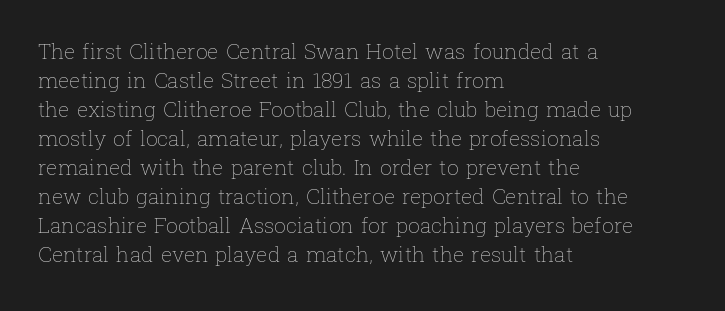
{"italic": "no", "bold": "no", "underline": "no", "align": "left", "line_spacing": "normal", "line_spacing_ratio": 1.38, "letter_spacing": "normal", "letter_spacing_em": 0.0, "glyph_px": 21}
